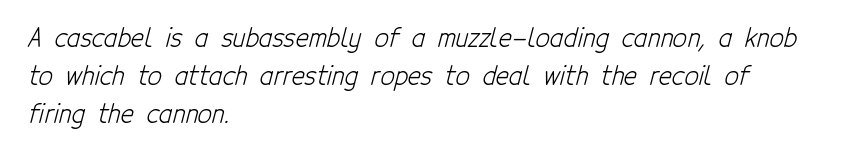
{"bold": "no", "underline": "no", "align": "left", "line_spacing": "normal", "line_spacing_ratio": 1.53, "letter_spacing": "normal", "letter_spacing_em": 0.0, "glyph_px": 25}
